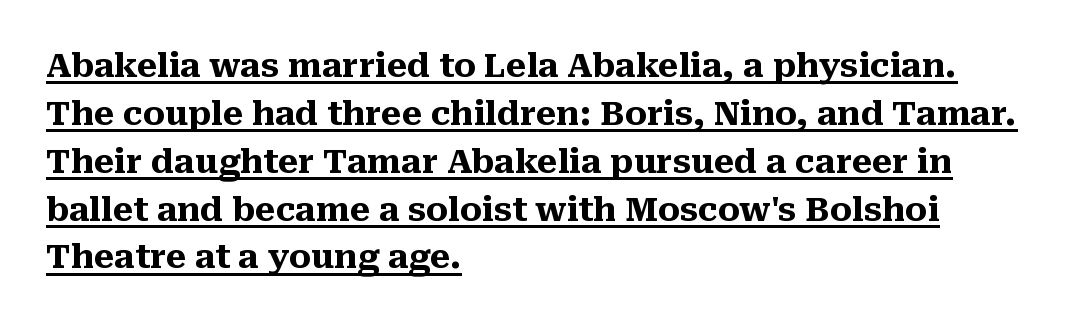
The image shows 33 px heavy serif type, upright; set left-aligned, normal line spacing (1.45x), normal letter spacing, underlined; medium stroke contrast and a medium x-height.
